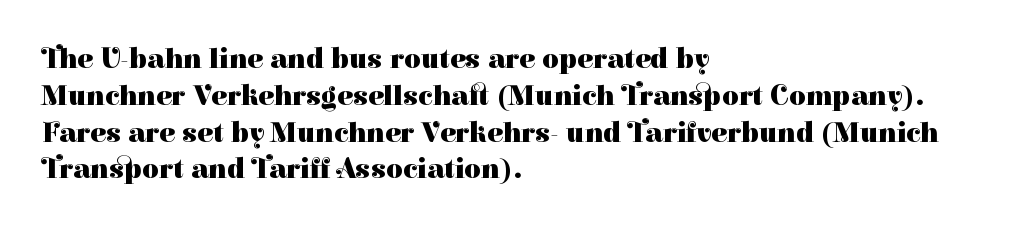
The image shows 29 px heavy serif type, upright; set left-aligned, normal line spacing (1.27x), normal letter spacing, not underlined; high stroke contrast and a medium x-height.
